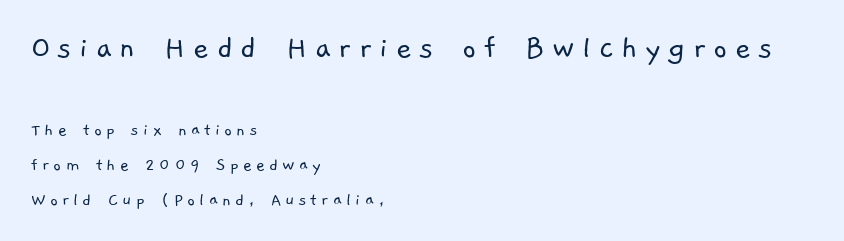
The foot of each line stays bare and open. This is sans-serif lettering, the kind often seen on screens and signage. The strokes carry an ordinary text weight at most. You could only call the tracking loose — the letters float apart. Where is the straight margin? On the left. The face used here is proportionally spaced, like ordinary book or web type.
